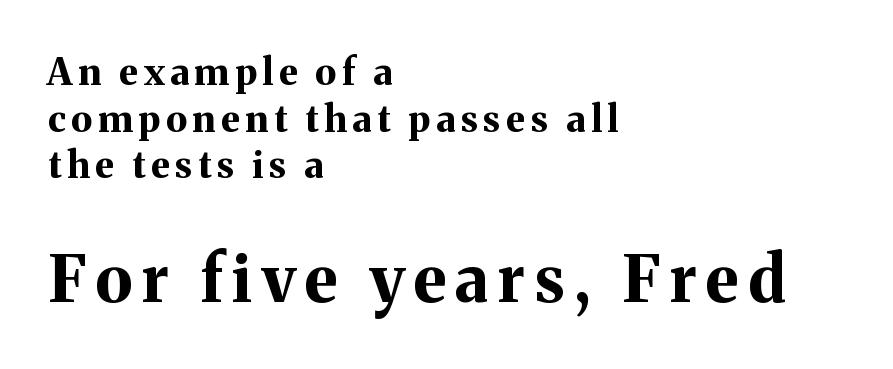
Q: Is the text bold? A: Yes.
Q: Is the text italic (slanted)? A: No, it is upright.
Q: Is the typeface a serif or a sans-serif typeface? A: Serif.
Q: Is the text underlined? A: No.
Q: How is the paragraph aligned? A: Left-aligned.
Q: Is the spacing between lines tight, normal or loose? A: Normal.
Q: Which block of text is set in a larger size, the first (top) or the second (bottom)? A: The second (bottom) one.
Q: Width (condensed, normal, or wide)? A: Normal.
Q: Stroke contrast? A: Medium.
Q: x-height? A: Medium.
Q: Monospaced? A: No.
